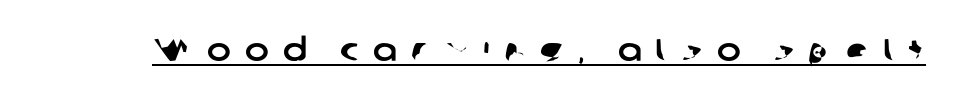
Q: Is the typeface a serif or a sans-serif typeface? A: Sans-serif.
Q: Is the text underlined? A: Yes.
Q: Is the spacing between letters normal or unusually wide? A: Unusually wide.
Q: Width (condensed, normal, or wide)? A: Normal.
Q: Stroke contrast? A: Low.
Q: x-height? A: Medium.
Q: Monospaced? A: No.
